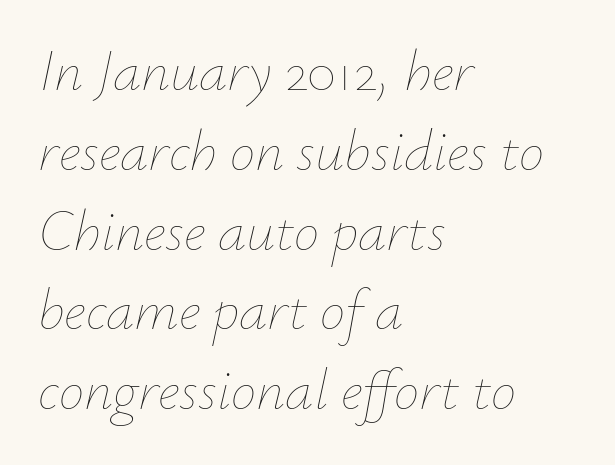
The passage shown is typed in a proportional face where columns would drift. The line texture is even and compact thanks to regular tracking. Does the leading feel generous? No, just average. Letters rest on an invisible, unmarked baseline.
